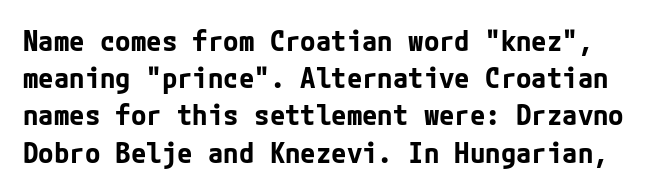
Evenly set lines give the paragraph a standard silhouette. Nobody drew a line under any word here. You can tell from the bare stems that sans-serif type was used. Here the glyphs are tracked normally, forming tight word shapes.
